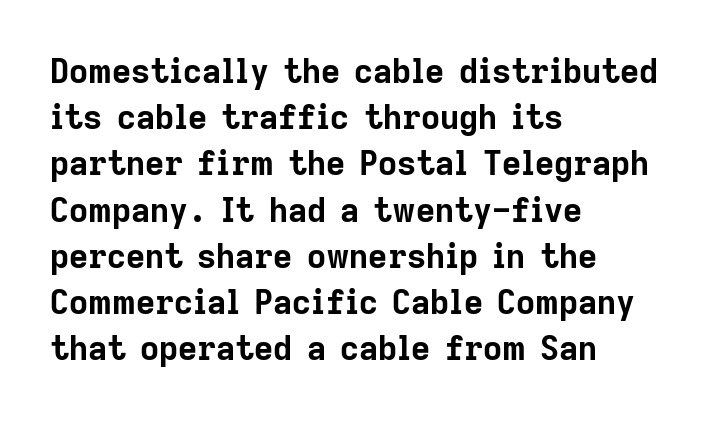
{"serif": "no", "italic": "no", "bold": "yes", "weight": "bold", "width": "normal", "stroke_contrast": "low", "x_height": "medium", "monospaced": "no", "underline": "no", "align": "left", "line_spacing": "normal", "line_spacing_ratio": 1.4, "letter_spacing": "normal", "letter_spacing_em": 0.0, "glyph_px": 33}
